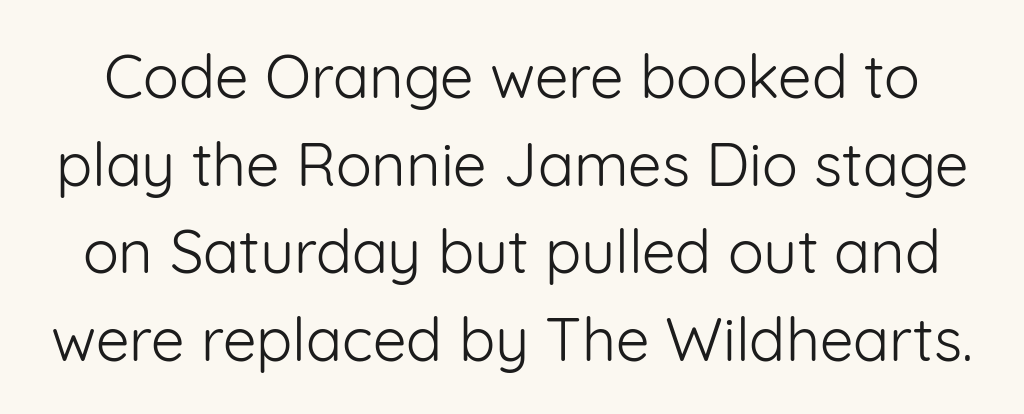
{"serif": "no", "italic": "no", "bold": "no", "weight": "light", "width": "normal", "stroke_contrast": "low", "x_height": "medium", "monospaced": "no", "underline": "no", "line_spacing": "normal", "line_spacing_ratio": 1.46, "letter_spacing": "normal", "letter_spacing_em": 0.0, "glyph_px": 60}
